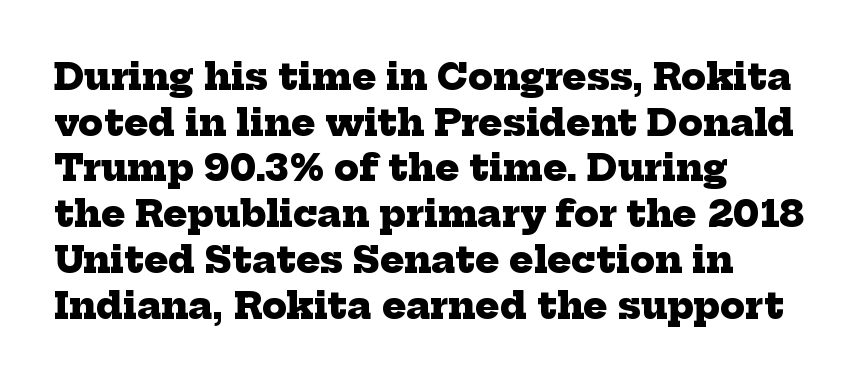
Alignment: flush left. On the weight axis this lands at bold, roughly 700. Standard letterfit; no display-style spreading of the glyphs. Baseline-to-baseline distance is the conventional proportion of letter height. Each letter's strokes conclude with small projecting serifs. No word sits above an underline.
